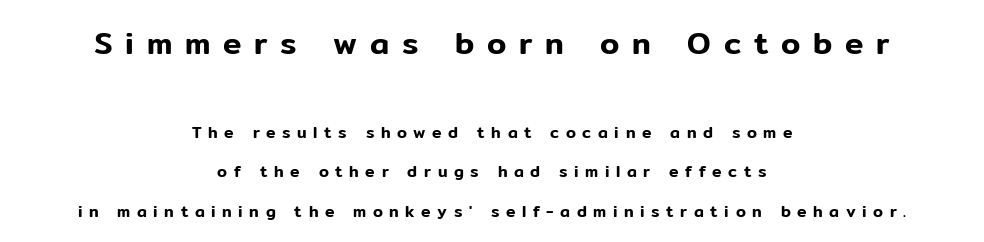
The image shows 31 px sans-serif type, upright; set centered, loose line spacing (2.46x), unusually wide letter spacing (+0.41 em), not underlined; the first (top) block is 1.94x larger; low stroke contrast and a medium x-height.
